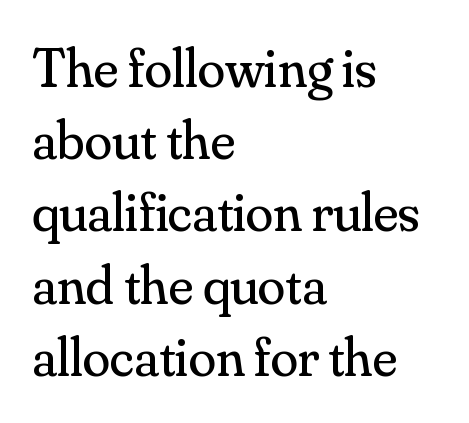
{"serif": "yes", "italic": "no", "bold": "no", "weight": "regular", "width": "normal", "stroke_contrast": "medium", "x_height": "small", "monospaced": "no", "underline": "no", "align": "left", "line_spacing": "normal", "line_spacing_ratio": 1.29, "letter_spacing": "normal", "letter_spacing_em": 0.0, "glyph_px": 56}
